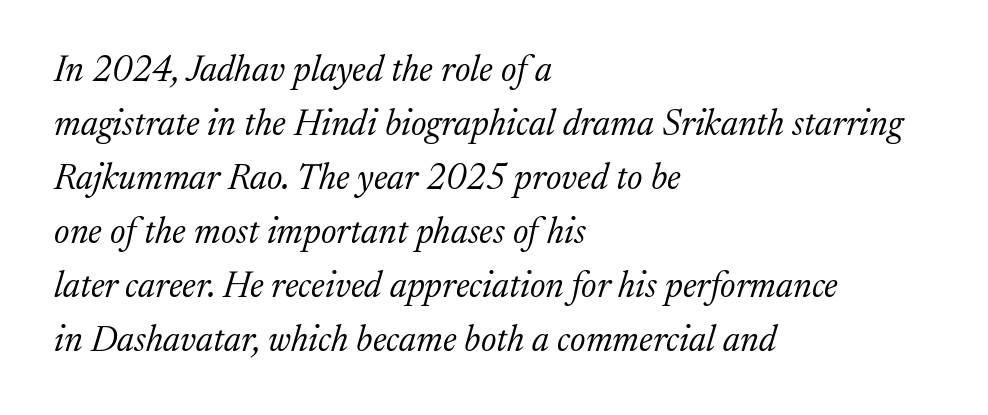
The passage shown stacks its lines at a standard gap. These lines are rendered in a variable-pitch font. The line texture is even and compact thanks to regular tracking. These lines are composed in type with serifs. The face used here has a pronounced slope to its letters. No letter is thick-stroked: the sample isn't bold.
